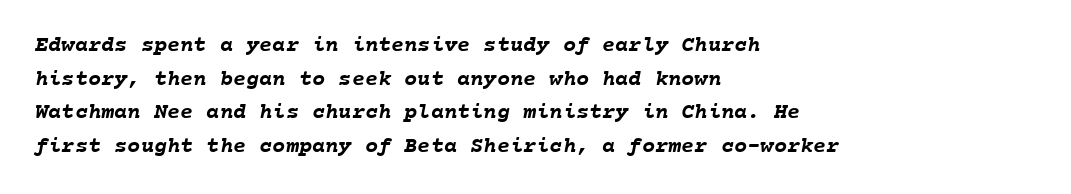
Is the type bold? Yes — the strokes are clearly thick and heavy. Horizontal alignment here is leftward, the default for most running prose. Caption: standard tracking, unaltered. Does the leading feel generous? No, just average. The glyphs are unaccompanied by any horizontal stroke below them.
